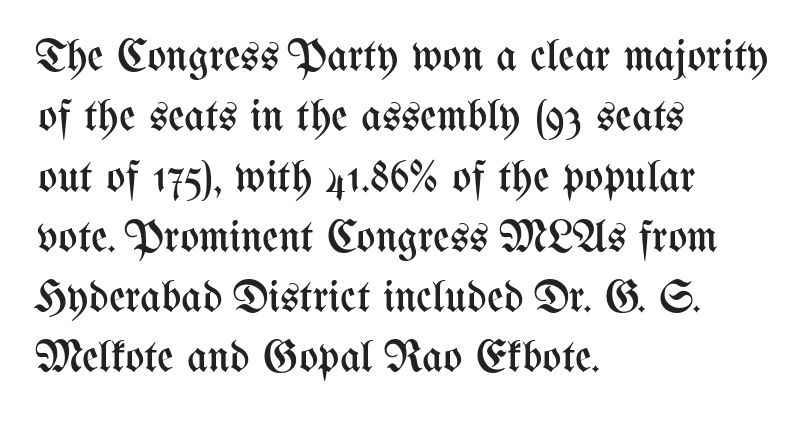
Q: Is the text bold? A: No.
Q: Is the text italic (slanted)? A: No, it is upright.
Q: Is the text underlined? A: No.
Q: How is the paragraph aligned? A: Left-aligned.
Q: Is the spacing between letters normal or unusually wide? A: Normal.
Q: Is the spacing between lines tight, normal or loose? A: Normal.
Q: Width (condensed, normal, or wide)? A: Condensed.
Q: Stroke contrast? A: Medium.
Q: x-height? A: Medium.
Q: Monospaced? A: No.
